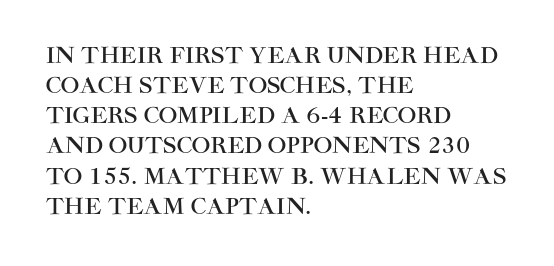
{"italic": "no", "underline": "no", "align": "left", "line_spacing": "normal", "line_spacing_ratio": 1.37, "letter_spacing": "normal", "letter_spacing_em": 0.0, "glyph_px": 22}
